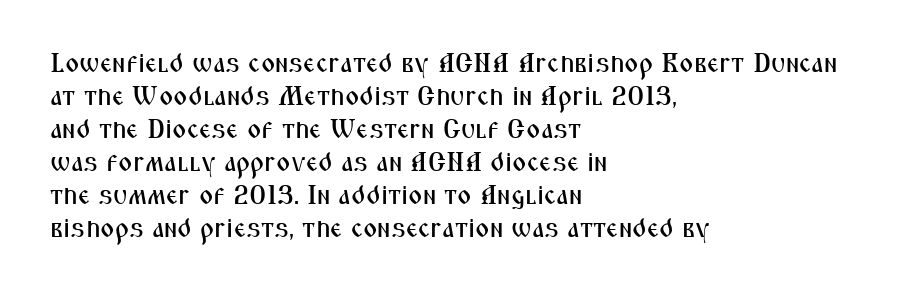
{"italic": "no", "underline": "no", "align": "left", "line_spacing_ratio": 1.22, "letter_spacing": "normal", "letter_spacing_em": 0.0, "glyph_px": 27}
